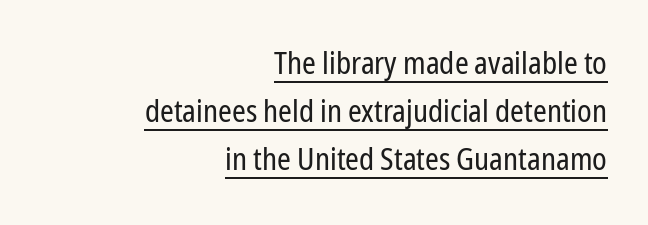
Q: Is the text bold? A: No.
Q: Is the text italic (slanted)? A: No, it is upright.
Q: Is the typeface a serif or a sans-serif typeface? A: Sans-serif.
Q: Is the text underlined? A: Yes.
Q: How is the paragraph aligned? A: Right-aligned.
Q: Is the spacing between letters normal or unusually wide? A: Normal.
Q: Is the spacing between lines tight, normal or loose? A: Normal.
Q: Width (condensed, normal, or wide)? A: Condensed.
Q: Stroke contrast? A: Low.
Q: x-height? A: Medium.
Q: Monospaced? A: No.
